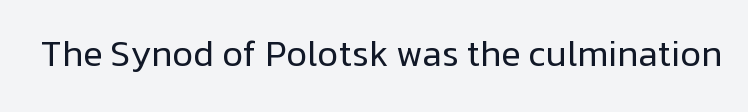
Q: Is the text bold? A: No.
Q: Is the text italic (slanted)? A: No, it is upright.
Q: Is the typeface a serif or a sans-serif typeface? A: Sans-serif.
Q: Is the text underlined? A: No.
Q: Is the spacing between letters normal or unusually wide? A: Normal.
Q: Width (condensed, normal, or wide)? A: Normal.
Q: Stroke contrast? A: Low.
Q: x-height? A: Medium.
Q: Monospaced? A: No.
